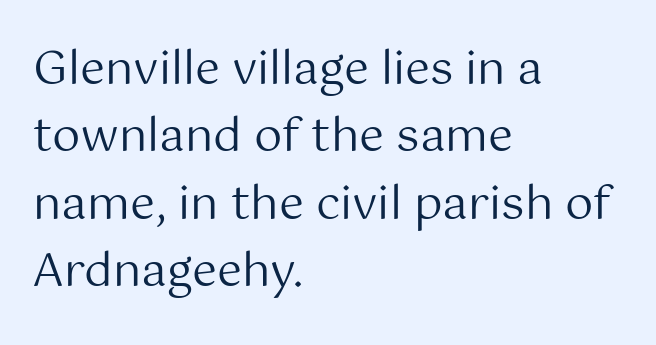
{"serif": "no", "italic": "no", "bold": "no", "weight": "regular", "width": "normal", "stroke_contrast": "medium", "x_height": "medium", "monospaced": "no", "underline": "no", "align": "left", "line_spacing": "normal", "line_spacing_ratio": 1.5, "letter_spacing": "normal", "letter_spacing_em": 0.0, "glyph_px": 45}
